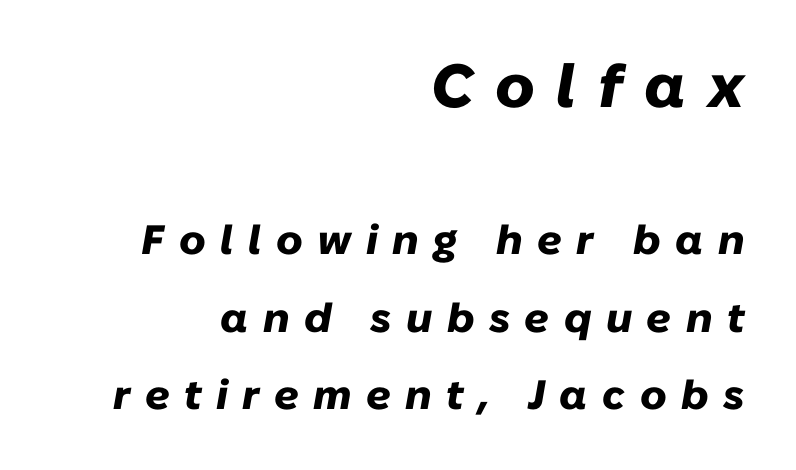
The image shows 61 px heavy type, italic (leaning right); set right-aligned, loose line spacing (1.9x), unusually wide letter spacing (+0.35 em), not underlined; the first (top) block is 1.49x larger; low stroke contrast and a medium x-height.
